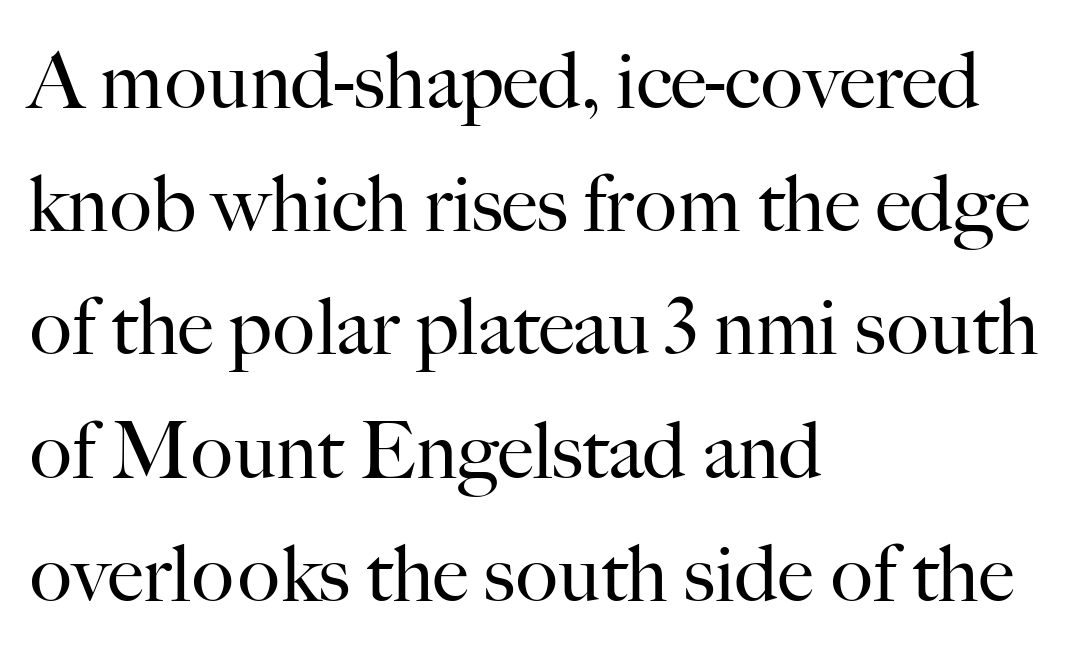
{"serif": "yes", "italic": "no", "bold": "no", "weight": "regular", "width": "normal", "stroke_contrast": "high", "x_height": "small", "monospaced": "no", "underline": "no", "align": "left", "line_spacing": "normal", "line_spacing_ratio": 1.56, "letter_spacing": "normal", "letter_spacing_em": 0.0, "glyph_px": 79}
